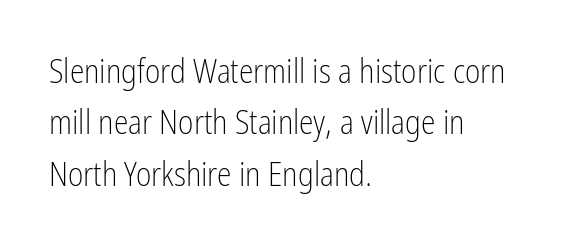
The axis of the letterforms is exactly vertical. Leftover space on each line is placed entirely after the last word. The typesetting does not lean heavy: it is not bold. There is no visible air inserted between adjacent glyphs. The passage shown is typed in a proportional face where columns would drift. A typesetter would label this face a sans.
